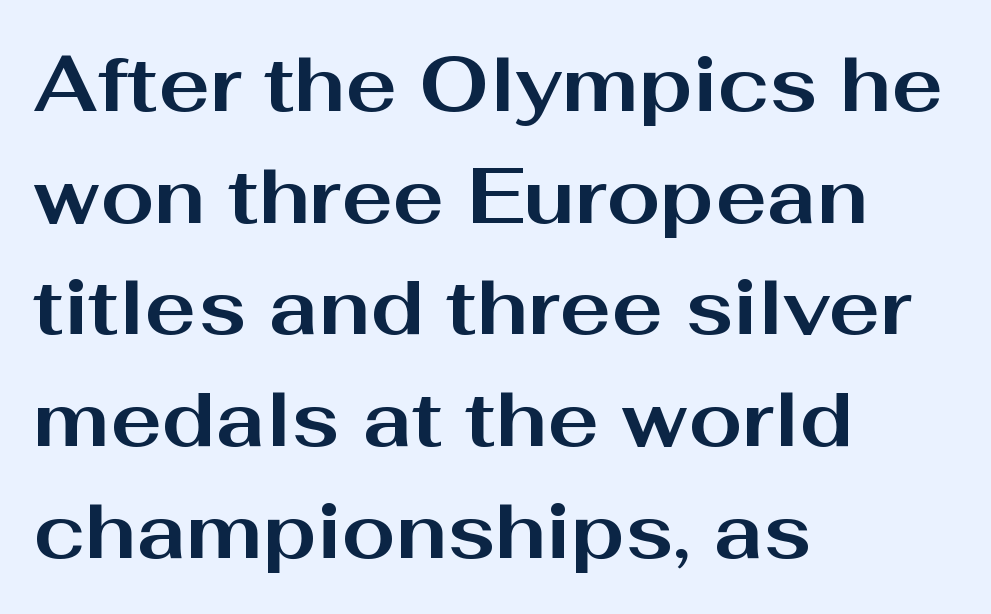
Q: Is the text bold? A: Yes.
Q: Is the text italic (slanted)? A: No, it is upright.
Q: Is the typeface a serif or a sans-serif typeface? A: Sans-serif.
Q: Is the text underlined? A: No.
Q: How is the paragraph aligned? A: Left-aligned.
Q: Is the spacing between letters normal or unusually wide? A: Normal.
Q: Is the spacing between lines tight, normal or loose? A: Normal.
Q: Width (condensed, normal, or wide)? A: Wide.
Q: Stroke contrast? A: Medium.
Q: x-height? A: Medium.
Q: Monospaced? A: No.
